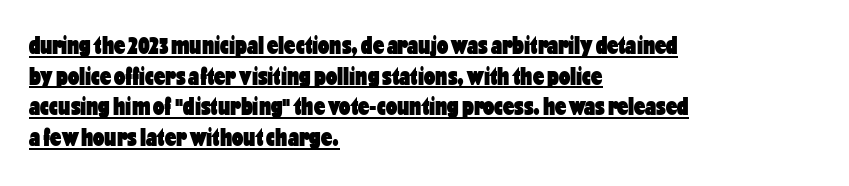
The image shows 25 px bold type, upright; set left-aligned, line spacing 1.23x, normal letter spacing, underlined.
